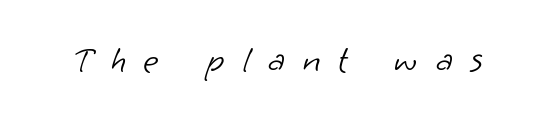
Q: Is the text bold? A: No.
Q: Is the typeface a serif or a sans-serif typeface? A: Sans-serif.
Q: Is the text underlined? A: No.
Q: Is the spacing between letters normal or unusually wide? A: Unusually wide.
Q: Width (condensed, normal, or wide)? A: Normal.
Q: Stroke contrast? A: Low.
Q: x-height? A: Small.
Q: Monospaced? A: No.
